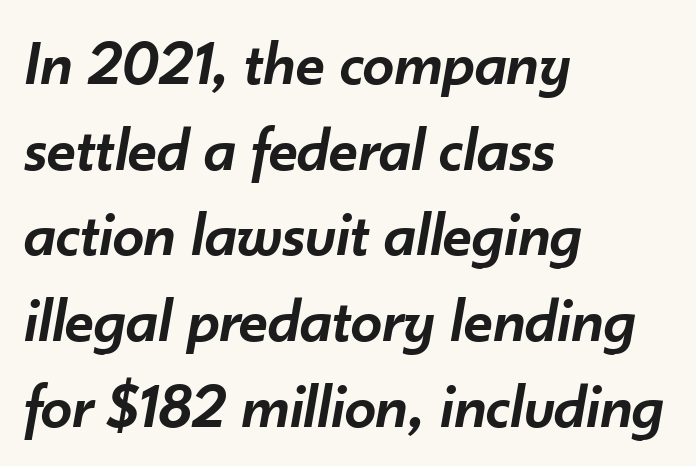
{"italic": "yes", "lean": "right", "slant_degrees": 10, "bold": "semi", "weight": "semibold", "width": "normal", "stroke_contrast": "low", "x_height": "small", "monospaced": "no", "underline": "no", "align": "left", "line_spacing": "normal", "line_spacing_ratio": 1.36, "letter_spacing": "normal", "letter_spacing_em": 0.0, "glyph_px": 63}
